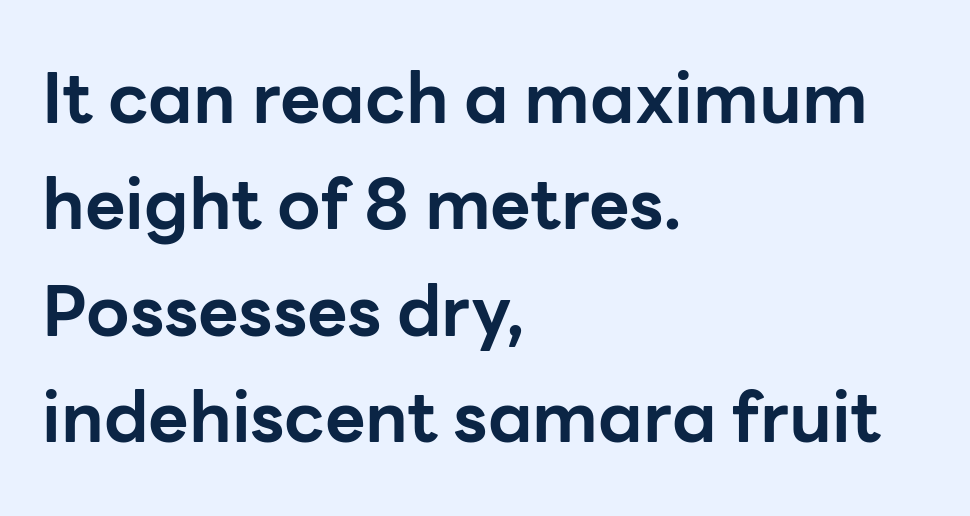
The image shows 70 px bold sans-serif type, upright; set left-aligned, normal line spacing (1.52x), normal letter spacing, not underlined; low stroke contrast and a medium x-height.
